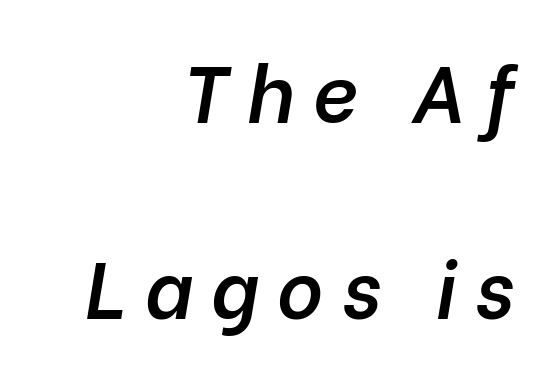
Q: Is the text bold? A: Semi-bold.
Q: Is the text italic (slanted)? A: Yes, it leans right by about 10 degrees.
Q: Is the text underlined? A: No.
Q: How is the paragraph aligned? A: Right-aligned.
Q: Is the spacing between letters normal or unusually wide? A: Unusually wide.
Q: Is the spacing between lines tight, normal or loose? A: Loose.
Q: Width (condensed, normal, or wide)? A: Normal.
Q: Stroke contrast? A: Low.
Q: x-height? A: Medium.
Q: Monospaced? A: No.
